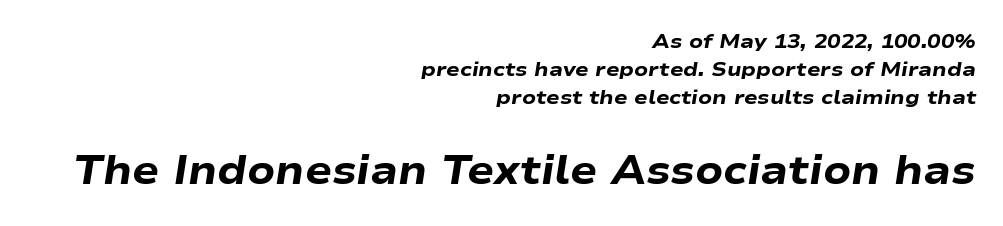
Where is the straight margin? On the right. Just letters on the line, the space beneath them empty. Look at the glyph heights: the lower group is clearly the bigger setting. Nothing unusual about the tracking: characters are spaced as the font intends. You could not count columns in this text — the font is proportionally spaced.
